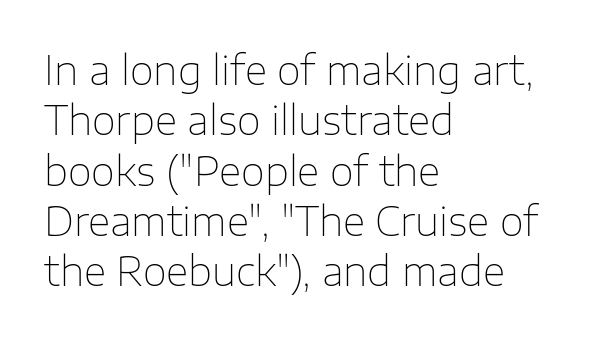
{"serif": "no", "italic": "no", "bold": "no", "weight": "thin", "width": "normal", "stroke_contrast": "low", "x_height": "medium", "monospaced": "no", "underline": "no", "align": "left", "line_spacing": "normal", "line_spacing_ratio": 1.29, "letter_spacing": "normal", "letter_spacing_em": 0.0, "glyph_px": 39}
